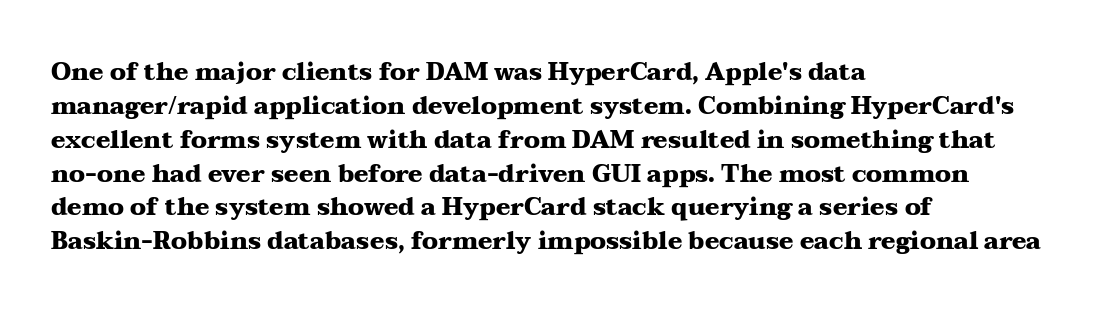
Check under the words: just untouched page. The lettering stays uniformly vertical, giving the passage a roman look. Does the weight exceed regular? Yes, all the way to bold. Leading: standard.
